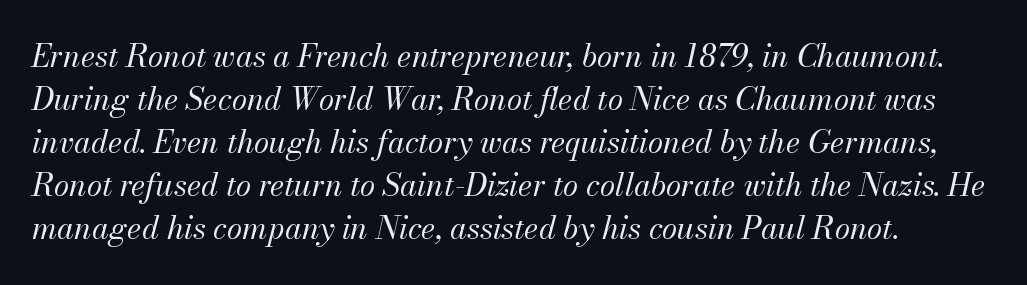
Q: Is the text bold? A: No.
Q: Is the text italic (slanted)? A: Yes, it leans right by about 13 degrees.
Q: Is the text underlined? A: No.
Q: Is the spacing between letters normal or unusually wide? A: Normal.
Q: Is the spacing between lines tight, normal or loose? A: Normal.
Q: Width (condensed, normal, or wide)? A: Normal.
Q: Stroke contrast? A: Medium.
Q: x-height? A: Small.
Q: Monospaced? A: No.
